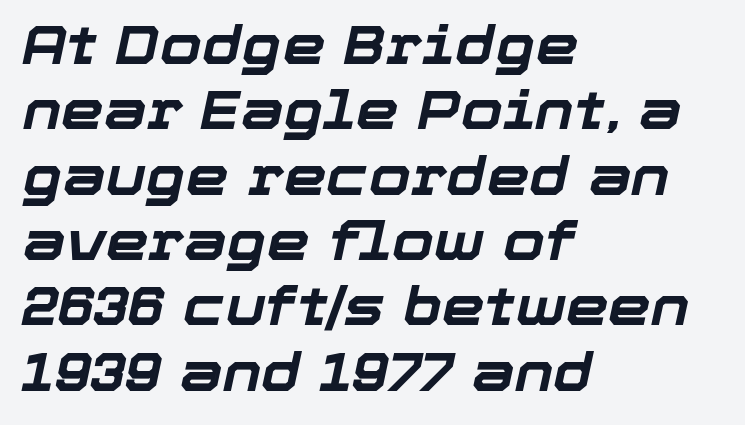
The image shows 54 px bold type, italic (leaning right); set left-aligned, line spacing 1.21x, normal letter spacing, not underlined; low stroke contrast and a medium x-height.
